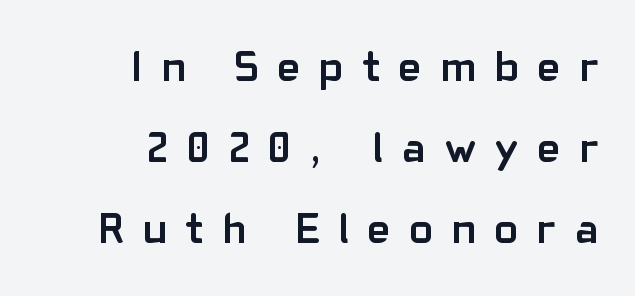
{"serif": "no", "italic": "no", "bold": "yes", "weight": "semibold", "width": "normal", "stroke_contrast": "low", "x_height": "medium", "monospaced": "no", "underline": "no", "align": "right", "line_spacing_ratio": 1.88, "letter_spacing": "wide", "letter_spacing_em": 0.45, "glyph_px": 43}
